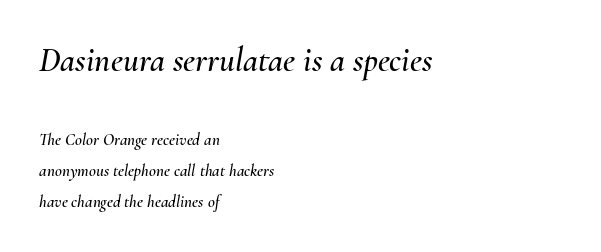
Tracking here is standard; glyphs follow each other at the usual distance. Rendered with sloped, italic letterforms. Here the designer chose a conventional face with non-uniform glyph widths. The rag falls on the right side of this text block.
